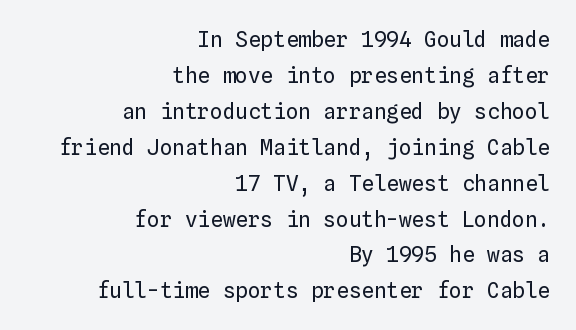
{"italic": "no", "bold": "no", "underline": "no", "align": "right", "line_spacing_ratio": 1.71, "letter_spacing": "normal", "letter_spacing_em": 0.0, "glyph_px": 21}
